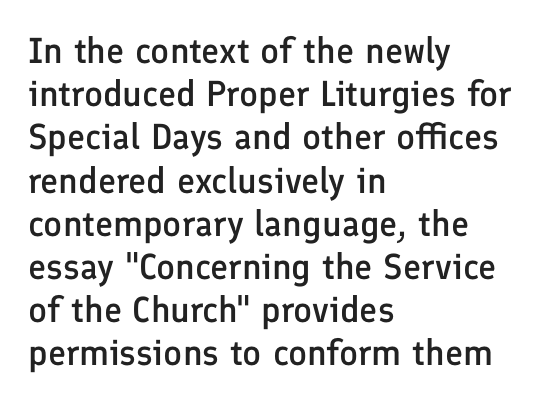
Q: Is the text bold? A: Semi-bold.
Q: Is the text italic (slanted)? A: No, it is upright.
Q: Is the typeface a serif or a sans-serif typeface? A: Sans-serif.
Q: Is the text underlined? A: No.
Q: How is the paragraph aligned? A: Left-aligned.
Q: Is the spacing between letters normal or unusually wide? A: Normal.
Q: Width (condensed, normal, or wide)? A: Normal.
Q: Stroke contrast? A: Low.
Q: x-height? A: Medium.
Q: Monospaced? A: No.
